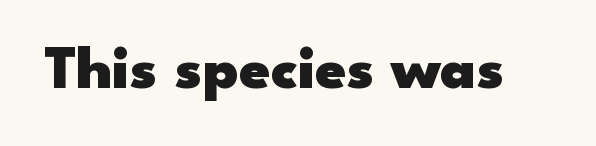
Q: Is the text bold? A: Yes.
Q: Is the text italic (slanted)? A: No, it is upright.
Q: Is the typeface a serif or a sans-serif typeface? A: Sans-serif.
Q: Is the text underlined? A: No.
Q: Is the spacing between letters normal or unusually wide? A: Normal.
Q: Width (condensed, normal, or wide)? A: Wide.
Q: Stroke contrast? A: Low.
Q: x-height? A: Small.
Q: Monospaced? A: No.
